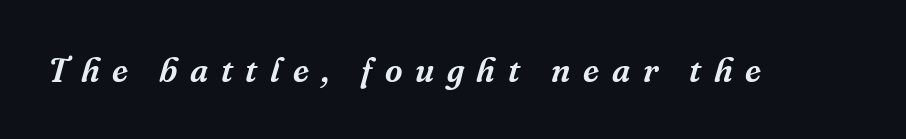
{"serif": "yes", "italic": "yes", "lean": "right", "slant_degrees": 16, "width": "normal", "stroke_contrast": "medium", "x_height": "medium", "monospaced": "no", "underline": "no", "letter_spacing": "wide", "letter_spacing_em": 0.37, "glyph_px": 34}
